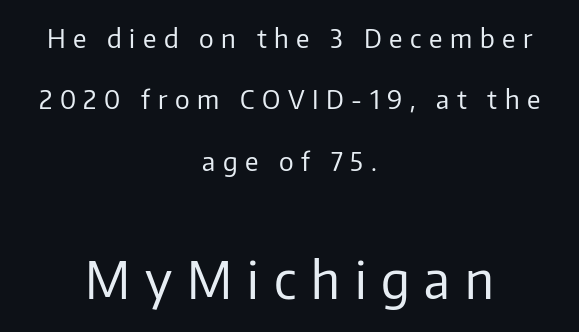
Q: Is the text bold? A: No.
Q: Is the text italic (slanted)? A: No, it is upright.
Q: Is the typeface a serif or a sans-serif typeface? A: Sans-serif.
Q: Is the text underlined? A: No.
Q: How is the paragraph aligned? A: Centered.
Q: Is the spacing between letters normal or unusually wide? A: Unusually wide.
Q: Is the spacing between lines tight, normal or loose? A: Loose.
Q: Which block of text is set in a larger size, the first (top) or the second (bottom)? A: The second (bottom) one.
Q: Width (condensed, normal, or wide)? A: Normal.
Q: Stroke contrast? A: Low.
Q: x-height? A: Medium.
Q: Monospaced? A: No.
